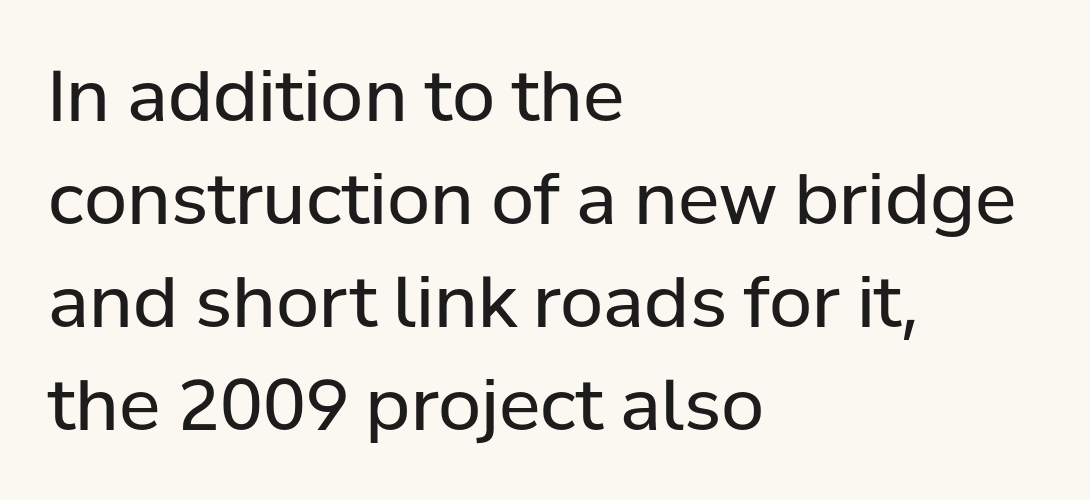
{"serif": "no", "italic": "no", "bold": "no", "weight": "regular", "width": "normal", "stroke_contrast": "low", "x_height": "medium", "monospaced": "no", "underline": "no", "align": "left", "line_spacing": "normal", "line_spacing_ratio": 1.47, "letter_spacing": "normal", "letter_spacing_em": 0.0, "glyph_px": 70}
